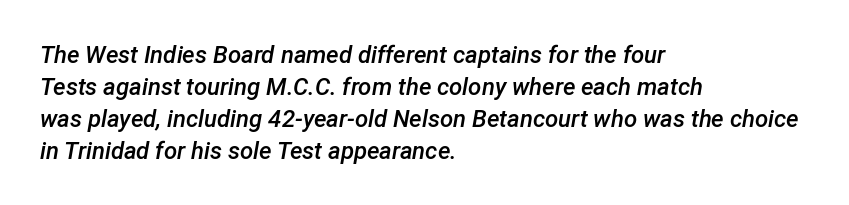
Bold? Not quite — semibold, heavier than regular but stopping short. Characters follow at the spacing the type designer built in. These lines are set flush left with a ragged right edge. Is there much room between lines? A standard amount, neither cramped nor airy. Italic: yes, the glyphs are oblique.
